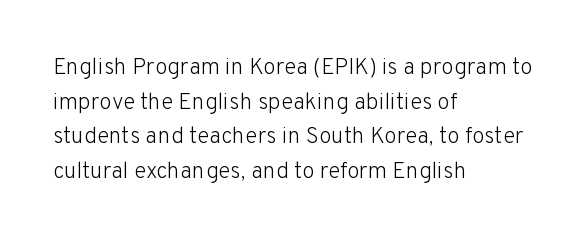
{"italic": "no", "bold": "no", "underline": "no", "align": "left", "line_spacing": "normal", "line_spacing_ratio": 1.51, "letter_spacing": "normal", "letter_spacing_em": 0.0, "glyph_px": 23}
